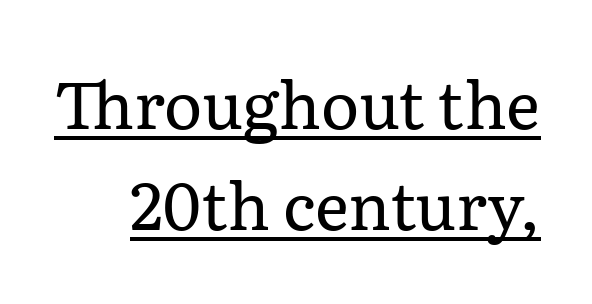
Q: Is the text bold? A: No.
Q: Is the text italic (slanted)? A: No, it is upright.
Q: Is the typeface a serif or a sans-serif typeface? A: Serif.
Q: Is the text underlined? A: Yes.
Q: Is the spacing between letters normal or unusually wide? A: Normal.
Q: Is the spacing between lines tight, normal or loose? A: Normal.
Q: Width (condensed, normal, or wide)? A: Normal.
Q: Stroke contrast? A: Low.
Q: x-height? A: Medium.
Q: Monospaced? A: No.
